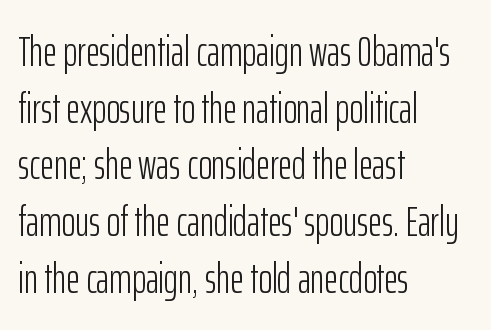
The image shows 42 px light, condensed sans-serif type, upright; set left-aligned, normal line spacing (1.35x), normal letter spacing, not underlined; low stroke contrast and a medium x-height.
